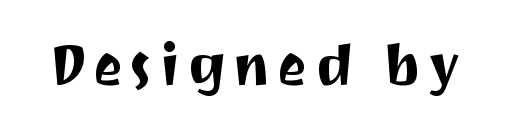
Q: Is the text italic (slanted)? A: No, it is upright.
Q: Is the typeface a serif or a sans-serif typeface? A: Sans-serif.
Q: Is the text underlined? A: No.
Q: Width (condensed, normal, or wide)? A: Normal.
Q: Stroke contrast? A: Medium.
Q: x-height? A: Medium.
Q: Monospaced? A: No.
